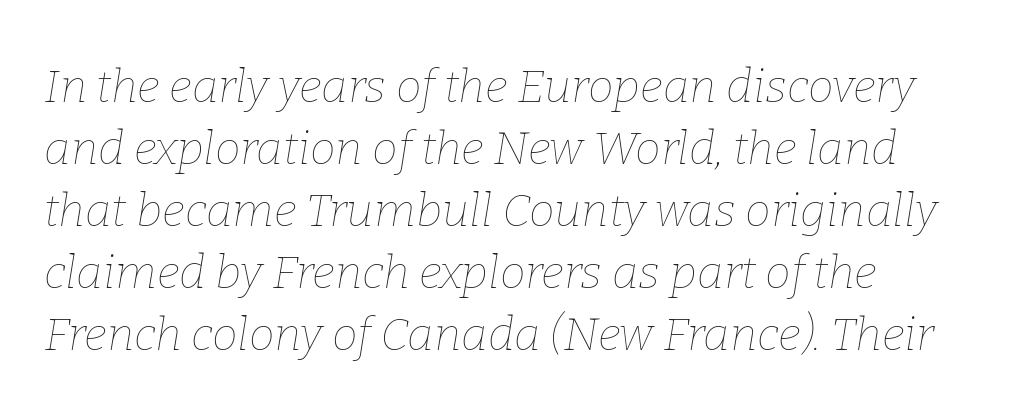
A student would call this left alignment; a typographer would say flush left, rag right. A bare baseline throughout the passage. This sample uses an oblique cut, with every glyph tilted off the vertical. Compared with typical paragraphs, the rows here are spaced about the same.
